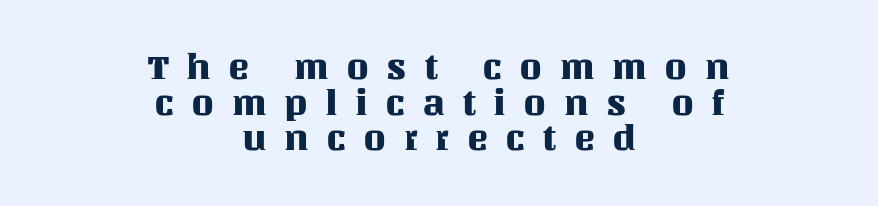
The image shows 36 px text type, upright; set centered, tight line spacing (0.99x), unusually wide letter spacing (+0.48 em), not underlined; medium stroke contrast and a large x-height.
